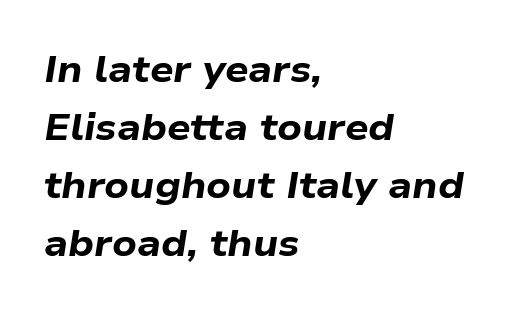
Q: Is the text bold? A: Yes.
Q: Is the text italic (slanted)? A: Yes, it leans right by about 9 degrees.
Q: Is the text underlined? A: No.
Q: How is the paragraph aligned? A: Left-aligned.
Q: Is the spacing between letters normal or unusually wide? A: Normal.
Q: Is the spacing between lines tight, normal or loose? A: Normal.
Q: Width (condensed, normal, or wide)? A: Wide.
Q: Stroke contrast? A: Low.
Q: x-height? A: Medium.
Q: Monospaced? A: No.
